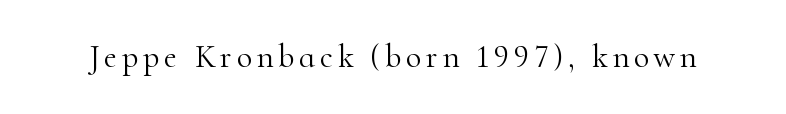
Q: Is the text bold? A: No.
Q: Is the text italic (slanted)? A: No, it is upright.
Q: Is the typeface a serif or a sans-serif typeface? A: Serif.
Q: Is the text underlined? A: No.
Q: Width (condensed, normal, or wide)? A: Normal.
Q: Stroke contrast? A: High.
Q: x-height? A: Small.
Q: Monospaced? A: No.
